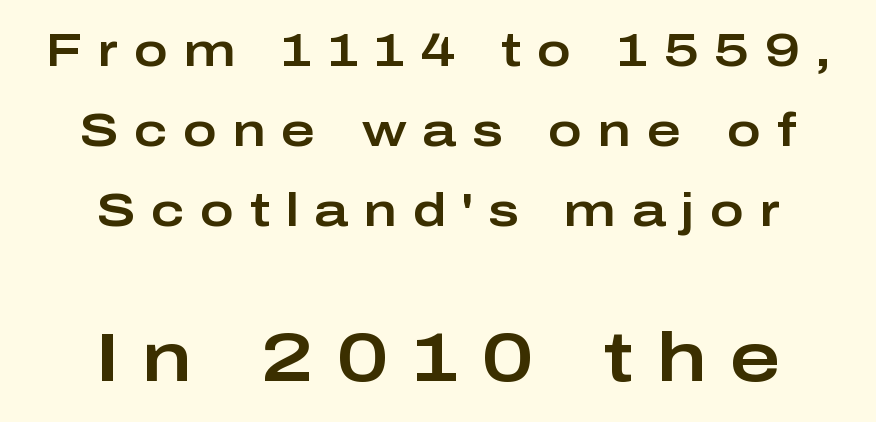
{"serif": "no", "italic": "no", "width": "wide", "stroke_contrast": "low", "x_height": "medium", "monospaced": "no", "underline": "no", "align": "center", "line_spacing_ratio": 1.74, "letter_spacing": "wide", "letter_spacing_em": 0.34, "larger_block": "second", "size_ratio": 1.5, "glyph_px": 69}
